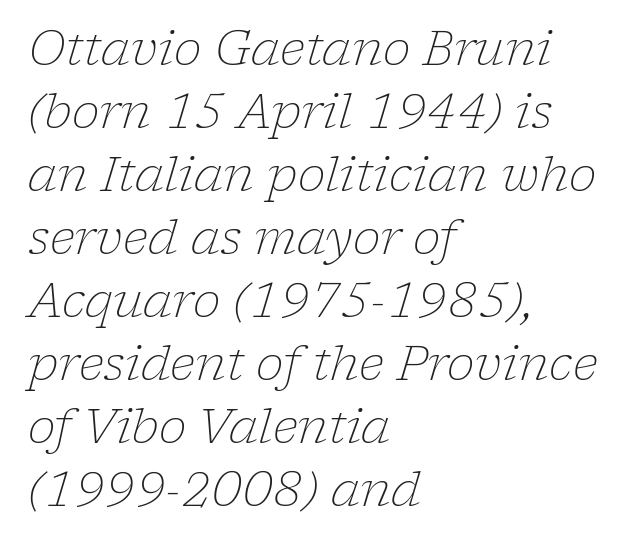
Q: Is the text bold? A: No.
Q: Is the text italic (slanted)? A: Yes, it leans right by about 17 degrees.
Q: Is the typeface a serif or a sans-serif typeface? A: Serif.
Q: Is the text underlined? A: No.
Q: How is the paragraph aligned? A: Left-aligned.
Q: Is the spacing between letters normal or unusually wide? A: Normal.
Q: Is the spacing between lines tight, normal or loose? A: Normal.
Q: Width (condensed, normal, or wide)? A: Normal.
Q: Stroke contrast? A: Low.
Q: x-height? A: Medium.
Q: Monospaced? A: No.
